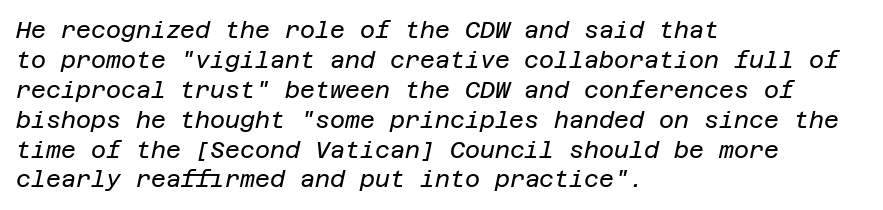
The typesetting does not lean heavy: it is not bold. The string is rendered with underlining switched off. Leading matches the norm, producing a regular column. One-word summary of the alignment: left. Tracking here is standard; glyphs follow each other at the usual distance.
